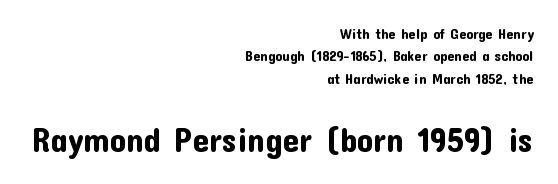
The text was rendered using a sans face with plain stroke endings. Layout note: lines flush right. Character size in the trailing block exceeds that of the leading block. These lines were composed using upright roman letters.
